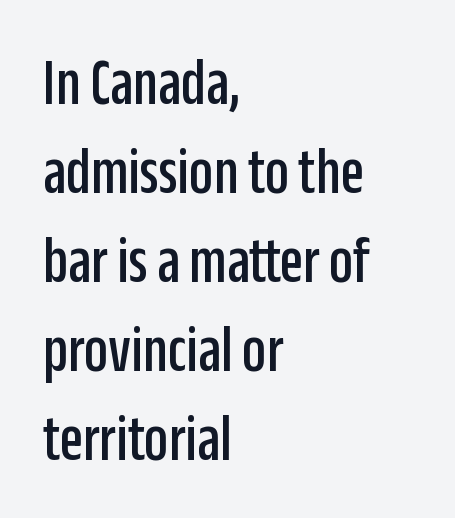
{"serif": "no", "italic": "no", "width": "condensed", "stroke_contrast": "low", "x_height": "large", "monospaced": "no", "underline": "no", "align": "left", "line_spacing": "normal", "line_spacing_ratio": 1.33, "letter_spacing": "normal", "letter_spacing_em": 0.0, "glyph_px": 67}
